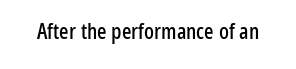
Tall strokes in this sample are plumb rather than angled. Short note: letters normally spaced. Lines of text with bare space underneath.
